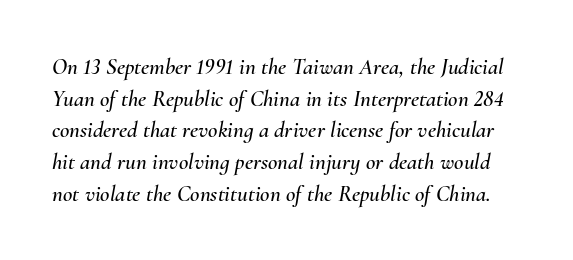
Q: Is the text italic (slanted)? A: Yes, it leans right by about 10 degrees.
Q: Is the text underlined? A: No.
Q: Is the spacing between letters normal or unusually wide? A: Normal.
Q: Is the spacing between lines tight, normal or loose? A: Normal.
